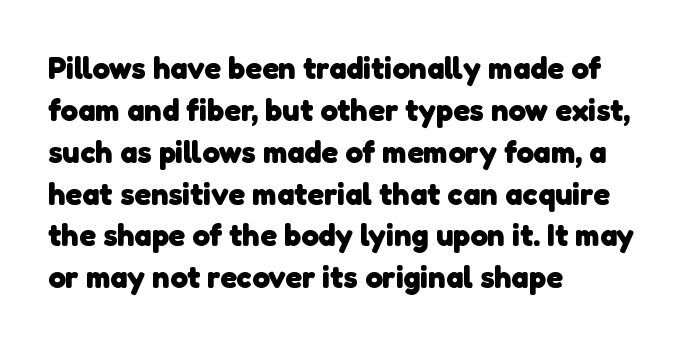
{"serif": "no", "bold": "yes", "weight": "heavy", "width": "normal", "stroke_contrast": "low", "x_height": "medium", "monospaced": "no", "underline": "no", "align": "left", "line_spacing": "normal", "line_spacing_ratio": 1.35, "letter_spacing": "normal", "letter_spacing_em": 0.0, "glyph_px": 31}
